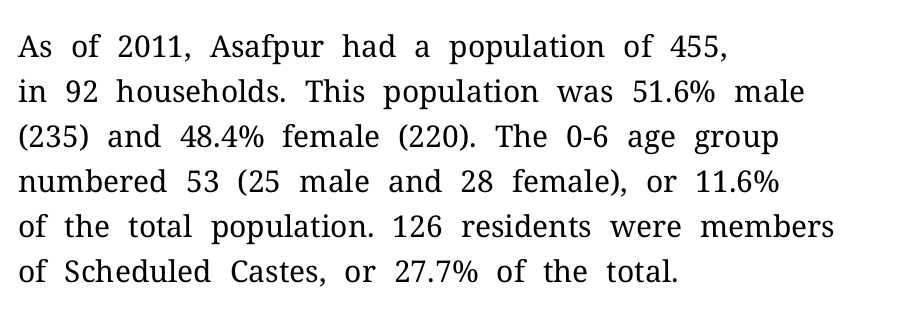
Q: Is the text bold? A: No.
Q: Is the text italic (slanted)? A: No, it is upright.
Q: Is the typeface a serif or a sans-serif typeface? A: Serif.
Q: Is the text underlined? A: No.
Q: How is the paragraph aligned? A: Left-aligned.
Q: Is the spacing between letters normal or unusually wide? A: Normal.
Q: Is the spacing between lines tight, normal or loose? A: Normal.
Q: Width (condensed, normal, or wide)? A: Normal.
Q: Stroke contrast? A: Medium.
Q: x-height? A: Medium.
Q: Monospaced? A: No.
